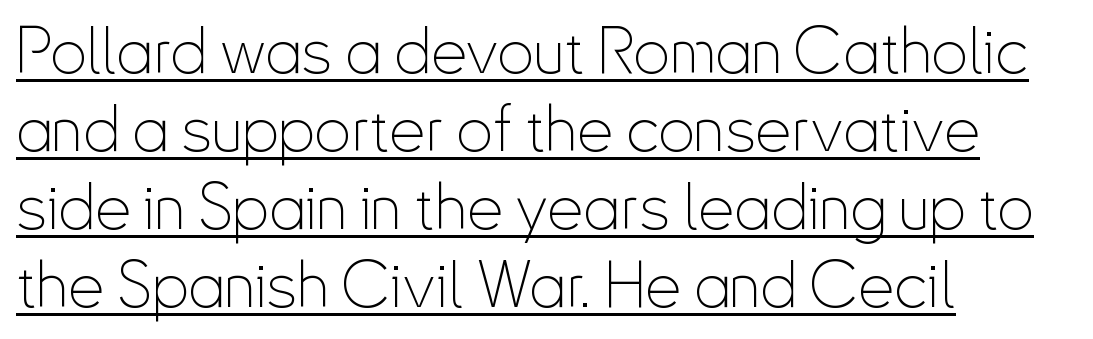
{"serif": "no", "italic": "no", "bold": "no", "weight": "thin", "width": "condensed", "stroke_contrast": "low", "x_height": "small", "monospaced": "no", "underline": "yes", "align": "left", "line_spacing_ratio": 1.22, "letter_spacing": "normal", "letter_spacing_em": 0.0, "glyph_px": 64}
